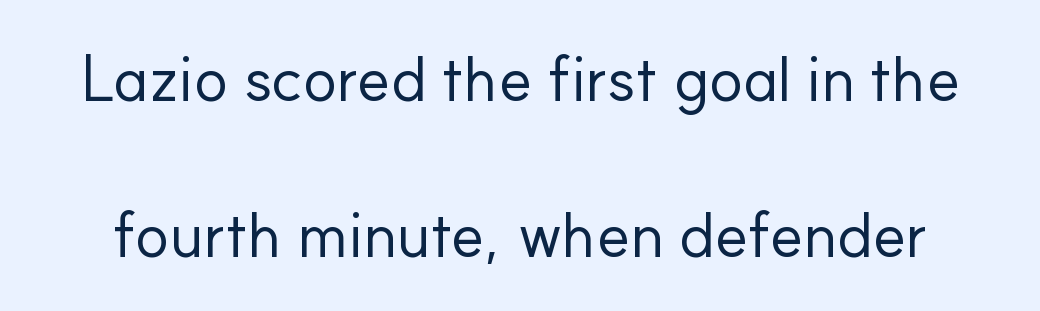
Students, note that the glyphs here touch the page at normal intervals. This sample trades compactness for vertical openness between lines. In terms of letterform style, serifs are entirely absent. Each stroke keeps to a modest, everyday thickness or less. Is this a fixed-width face? No — the glyphs have proportional, varying widths. Plain, unruled lines of type.
